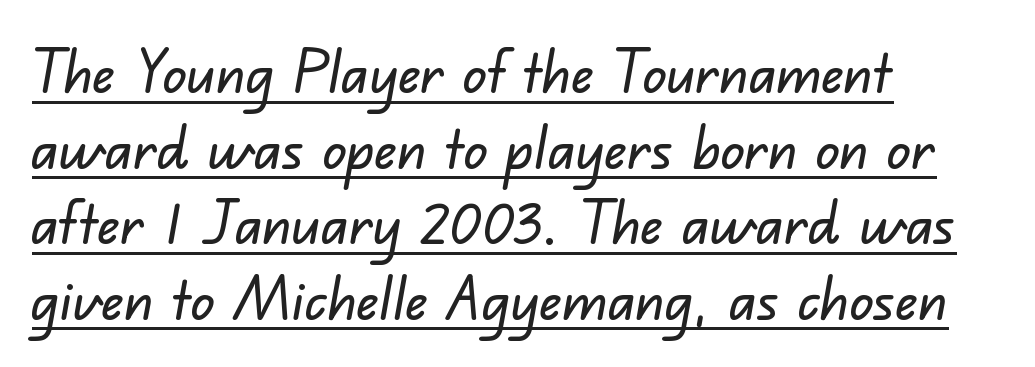
Q: Is the typeface a serif or a sans-serif typeface? A: Sans-serif.
Q: Is the text underlined? A: Yes.
Q: How is the paragraph aligned? A: Left-aligned.
Q: Is the spacing between letters normal or unusually wide? A: Normal.
Q: Is the spacing between lines tight, normal or loose? A: Normal.
Q: Width (condensed, normal, or wide)? A: Normal.
Q: Stroke contrast? A: Low.
Q: x-height? A: Small.
Q: Monospaced? A: No.
